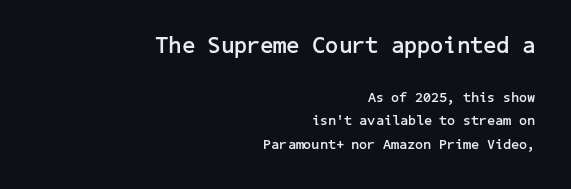
{"italic": "no", "bold": "yes", "underline": "no", "align": "right", "line_spacing": "normal", "line_spacing_ratio": 1.65, "letter_spacing": "normal", "letter_spacing_em": 0.0, "larger_block": "first", "size_ratio": 1.64, "glyph_px": 23}
